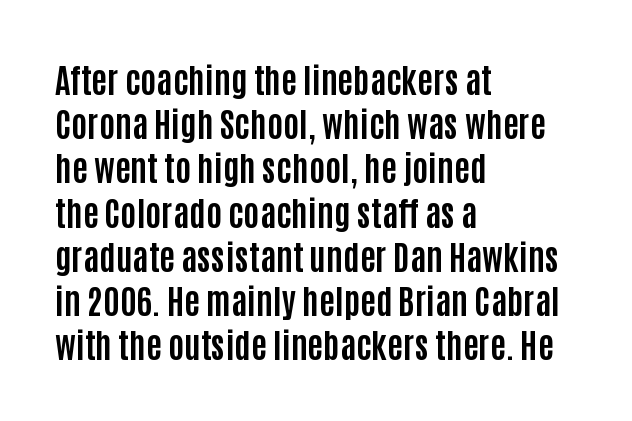
Q: Is the text bold? A: Yes.
Q: Is the text italic (slanted)? A: No, it is upright.
Q: Is the typeface a serif or a sans-serif typeface? A: Sans-serif.
Q: Is the text underlined? A: No.
Q: How is the paragraph aligned? A: Left-aligned.
Q: Is the spacing between letters normal or unusually wide? A: Normal.
Q: Is the spacing between lines tight, normal or loose? A: Normal.
Q: Width (condensed, normal, or wide)? A: Condensed.
Q: Stroke contrast? A: Low.
Q: x-height? A: Large.
Q: Monospaced? A: No.
